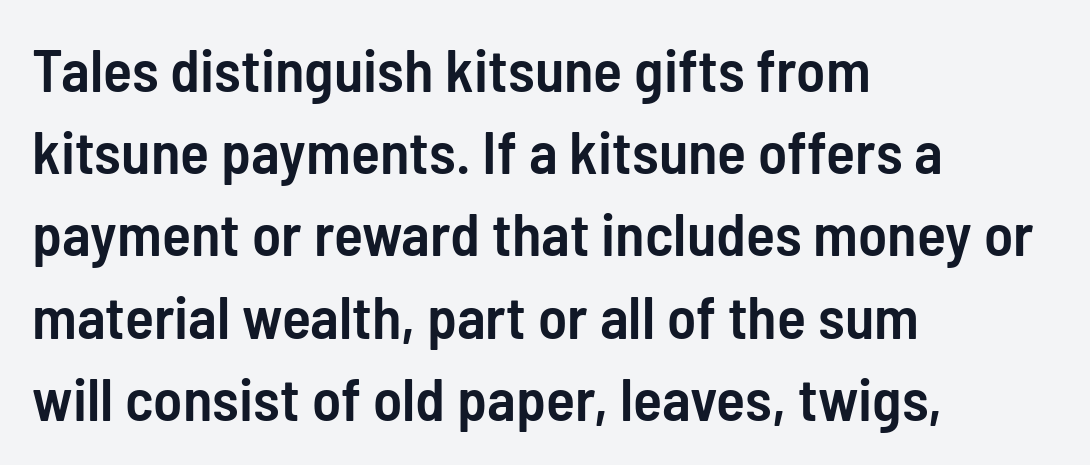
Q: Is the text bold? A: Semi-bold.
Q: Is the text italic (slanted)? A: No, it is upright.
Q: Is the typeface a serif or a sans-serif typeface? A: Sans-serif.
Q: Is the text underlined? A: No.
Q: How is the paragraph aligned? A: Left-aligned.
Q: Is the spacing between letters normal or unusually wide? A: Normal.
Q: Is the spacing between lines tight, normal or loose? A: Normal.
Q: Width (condensed, normal, or wide)? A: Condensed.
Q: Stroke contrast? A: Low.
Q: x-height? A: Medium.
Q: Monospaced? A: No.
